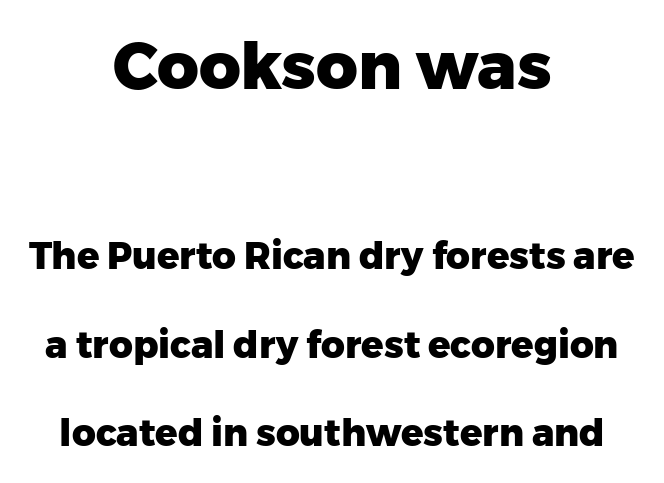
The image shows 65 px heavy sans-serif type, upright; set centered, loose line spacing (2.39x), normal letter spacing, not underlined; the first (top) block is 1.76x larger; low stroke contrast and a medium x-height.
